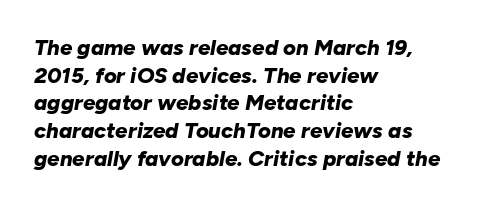
Q: Is the text bold? A: Yes.
Q: Is the text italic (slanted)? A: Yes, it leans right by about 10 degrees.
Q: Is the text underlined? A: No.
Q: How is the paragraph aligned? A: Left-aligned.
Q: Is the spacing between letters normal or unusually wide? A: Normal.
Q: Is the spacing between lines tight, normal or loose? A: Normal.
